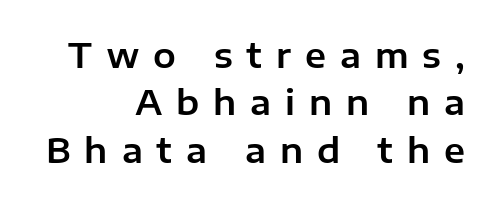
Visually the block forms a straight wall on the right and a jagged coastline on the left. Looks like regular typesetting: each glyph gets only the width it needs. The foot of each line stays bare and open. A typesetter would label this face a sans. In terms of letterspacing, this is a distinctly airy, spread setting. Vertically, the passage feels balanced, rows spaced as you'd expect.
